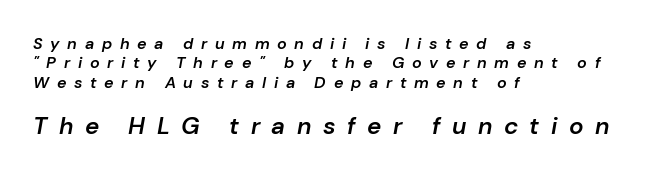
The image shows 24 px text type, italic (leaning right); set left-aligned, line spacing 1.21x, unusually wide letter spacing (+0.48 em), not underlined; the second (bottom) block is 1.5x larger.
